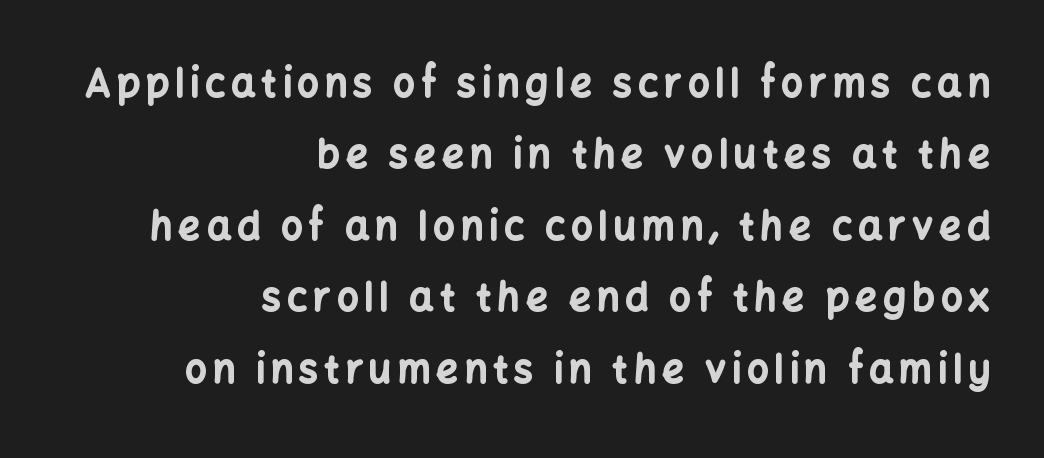
Where is the straight margin? On the right. The type family on display is of the sans-serif kind. Ascenders rise straight up at ninety degrees. As a designer I'd log this as weight 700, bold. Note the varied advance widths — an 'i' is clearly narrower than an 'm'. Bare-footed words on every line.
